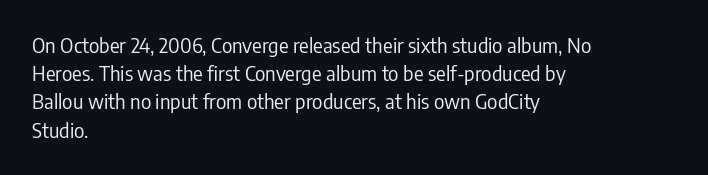
Q: Is the text bold? A: No.
Q: Is the text italic (slanted)? A: No, it is upright.
Q: Is the text underlined? A: No.
Q: How is the paragraph aligned? A: Left-aligned.
Q: Is the spacing between letters normal or unusually wide? A: Normal.
Q: Is the spacing between lines tight, normal or loose? A: Normal.
